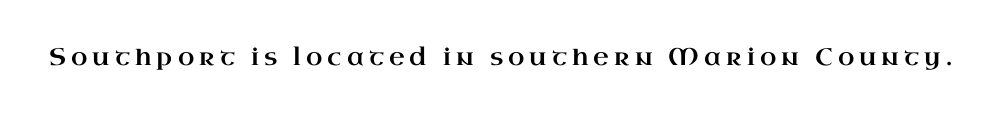
Is the letter spacing exaggerated? Yes — the characters are pushed far apart. Lines of text with bare space underneath. Ordinary non-slanted type is in use.
